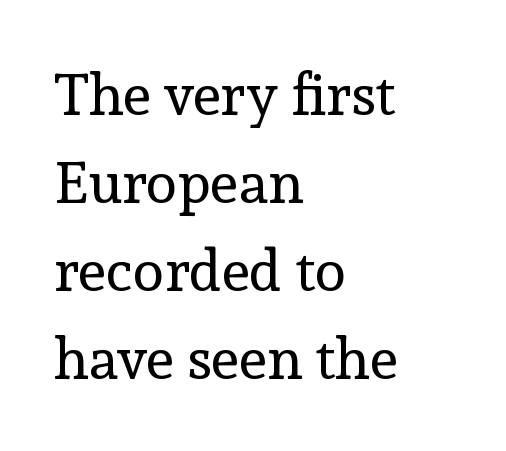
Q: Is the text bold? A: No.
Q: Is the text italic (slanted)? A: No, it is upright.
Q: Is the typeface a serif or a sans-serif typeface? A: Serif.
Q: Is the text underlined? A: No.
Q: How is the paragraph aligned? A: Left-aligned.
Q: Is the spacing between letters normal or unusually wide? A: Normal.
Q: Is the spacing between lines tight, normal or loose? A: Normal.
Q: Width (condensed, normal, or wide)? A: Normal.
Q: x-height? A: Medium.
Q: Monospaced? A: No.
